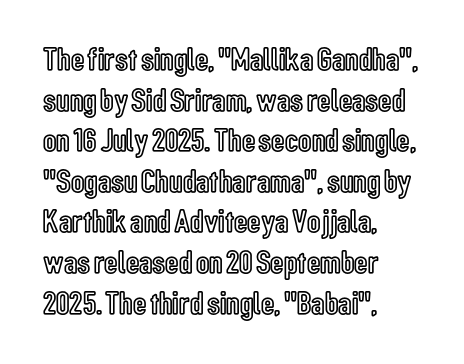
The image shows 33 px condensed type, upright; set left-aligned, line spacing 1.23x, normal letter spacing, not underlined; a medium x-height.
